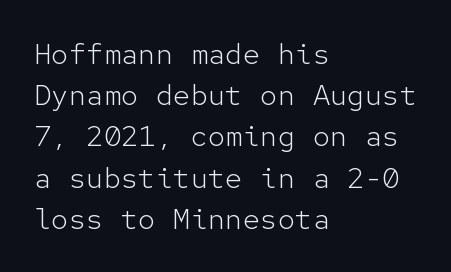
Q: Is the text bold? A: No.
Q: Is the text italic (slanted)? A: No, it is upright.
Q: Is the typeface a serif or a sans-serif typeface? A: Sans-serif.
Q: Is the text underlined? A: No.
Q: How is the paragraph aligned? A: Left-aligned.
Q: Is the spacing between letters normal or unusually wide? A: Normal.
Q: Is the spacing between lines tight, normal or loose? A: Normal.
Q: Width (condensed, normal, or wide)? A: Normal.
Q: Stroke contrast? A: Low.
Q: x-height? A: Medium.
Q: Monospaced? A: Yes.
